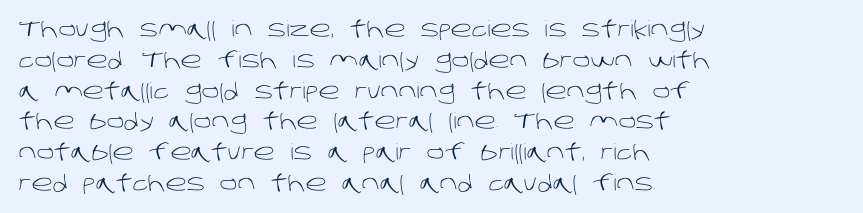
The image shows 22 px text type; set left-aligned, normal line spacing (1.4x), normal letter spacing, not underlined.
